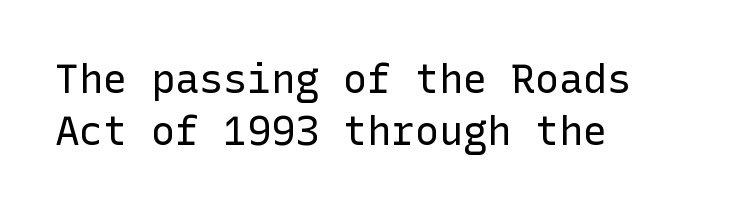
Q: Is the text bold? A: No.
Q: Is the text italic (slanted)? A: No, it is upright.
Q: Is the typeface a serif or a sans-serif typeface? A: Sans-serif.
Q: Is the text underlined? A: No.
Q: How is the paragraph aligned? A: Left-aligned.
Q: Is the spacing between letters normal or unusually wide? A: Normal.
Q: Is the spacing between lines tight, normal or loose? A: Normal.
Q: Width (condensed, normal, or wide)? A: Normal.
Q: Stroke contrast? A: Low.
Q: x-height? A: Medium.
